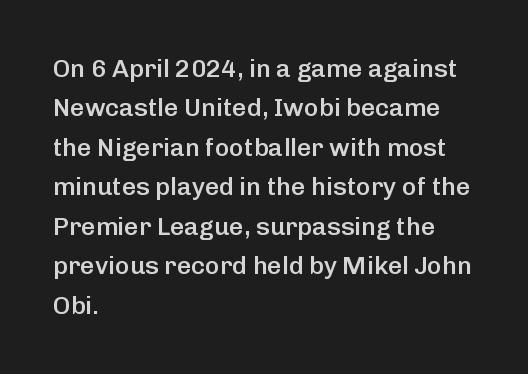
Underlining? Definitely not there. This sample uses plain, unmodified letter spacing. Is there any slant? The stems are plumb. A classic flush-left, rag-right setting is used for this passage.
